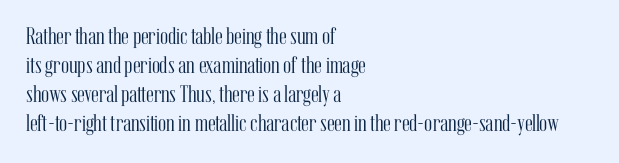
{"italic": "no", "bold": "no", "underline": "no", "align": "left", "line_spacing_ratio": 1.21, "letter_spacing": "normal", "letter_spacing_em": 0.0, "glyph_px": 24}
